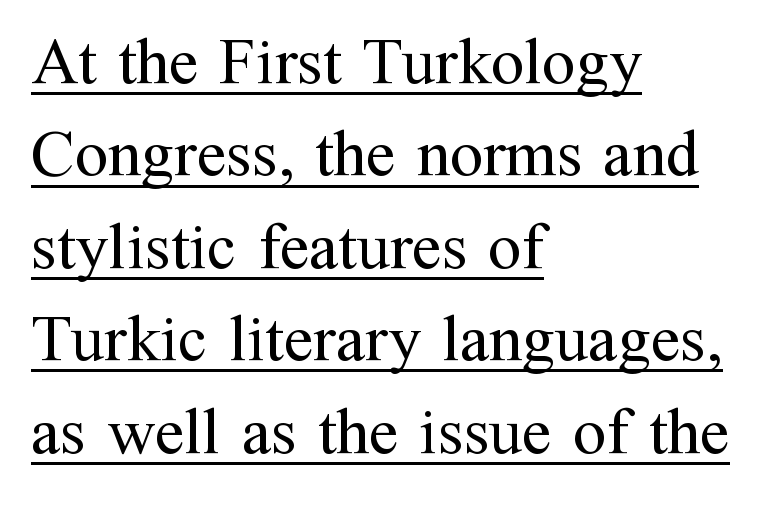
{"serif": "yes", "italic": "no", "bold": "no", "weight": "regular", "width": "normal", "stroke_contrast": "medium", "x_height": "medium", "monospaced": "no", "underline": "yes", "align": "left", "line_spacing": "normal", "line_spacing_ratio": 1.4, "letter_spacing": "normal", "letter_spacing_em": 0.0, "glyph_px": 66}
